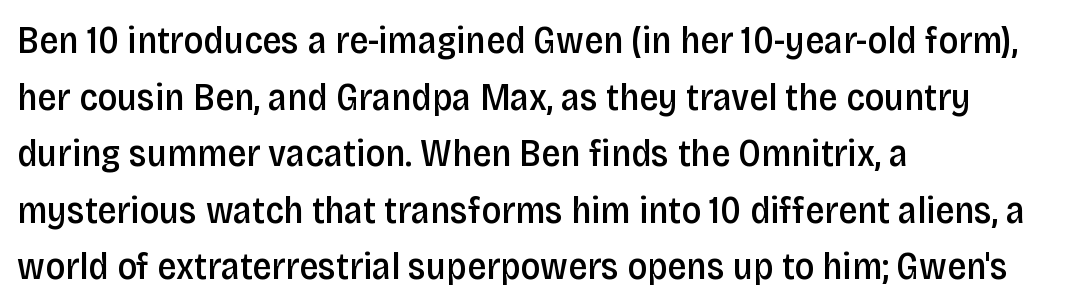
The image shows 38 px semibold, condensed sans-serif type, upright; set left-aligned, normal line spacing (1.49x), normal letter spacing, not underlined; low stroke contrast and a large x-height.
